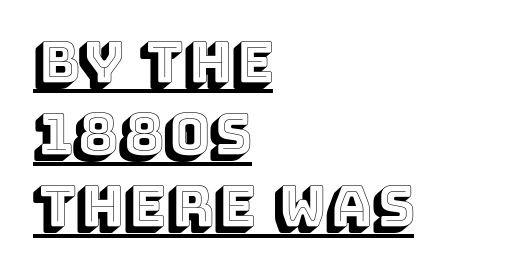
Q: Is the text italic (slanted)? A: No, it is upright.
Q: Is the text underlined? A: Yes.
Q: How is the paragraph aligned? A: Left-aligned.
Q: Is the spacing between letters normal or unusually wide? A: Normal.
Q: Is the spacing between lines tight, normal or loose? A: Normal.
Q: Width (condensed, normal, or wide)? A: Normal.
Q: x-height? A: Large.
Q: Monospaced? A: No.
